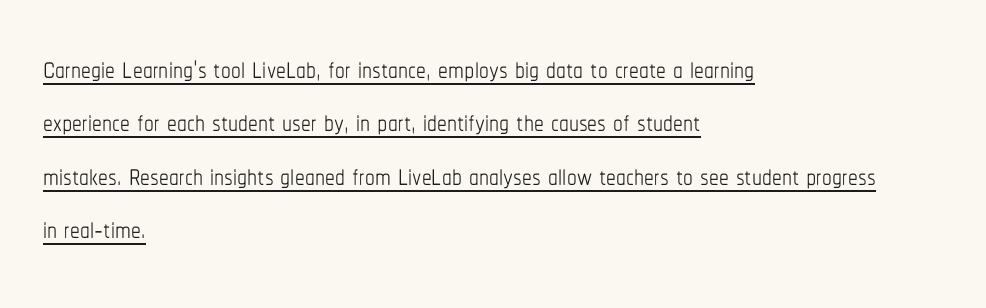
The image shows 39 px thin, condensed type, upright; set left-aligned, normal line spacing (1.37x), normal letter spacing, underlined; low stroke contrast and a medium x-height.
